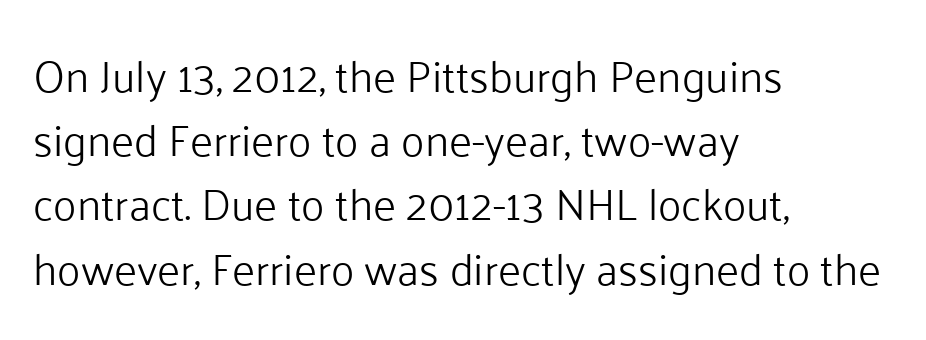
{"serif": "no", "italic": "no", "bold": "no", "weight": "light", "width": "normal", "stroke_contrast": "low", "x_height": "medium", "monospaced": "no", "underline": "no", "align": "left", "line_spacing": "normal", "line_spacing_ratio": 1.46, "letter_spacing": "normal", "letter_spacing_em": 0.0, "glyph_px": 44}
